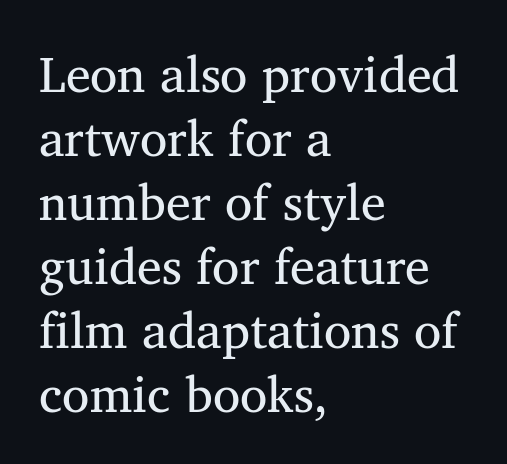
{"serif": "yes", "italic": "no", "bold": "no", "weight": "regular", "width": "normal", "stroke_contrast": "medium", "x_height": "medium", "monospaced": "no", "underline": "no", "align": "left", "line_spacing": "normal", "line_spacing_ratio": 1.28, "letter_spacing": "normal", "letter_spacing_em": 0.0, "glyph_px": 50}
